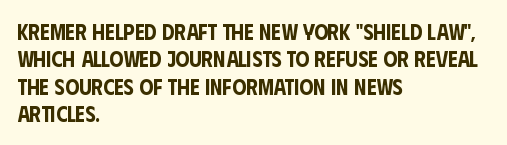
The image shows 22 px text type, upright; set left-aligned, normal line spacing (1.25x), normal letter spacing, not underlined.
